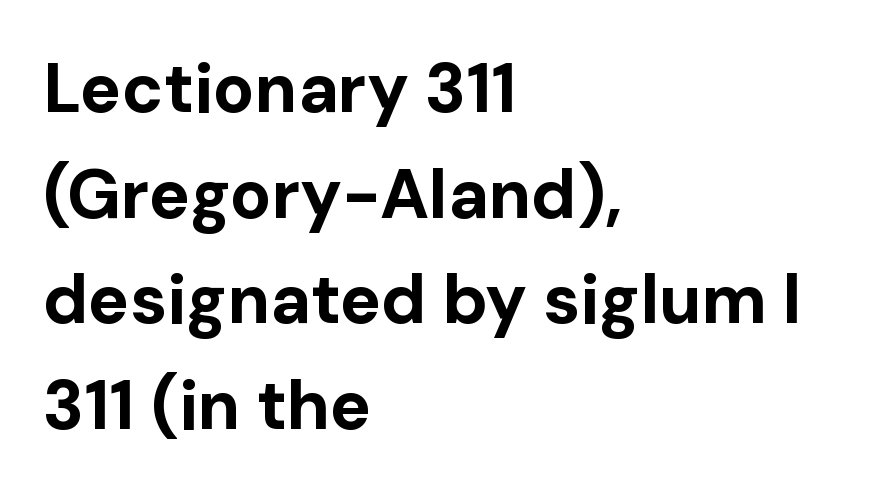
{"serif": "no", "italic": "no", "bold": "yes", "weight": "bold", "width": "normal", "stroke_contrast": "low", "x_height": "medium", "monospaced": "no", "underline": "no", "align": "left", "line_spacing": "normal", "line_spacing_ratio": 1.53, "letter_spacing": "normal", "letter_spacing_em": 0.0, "glyph_px": 69}
